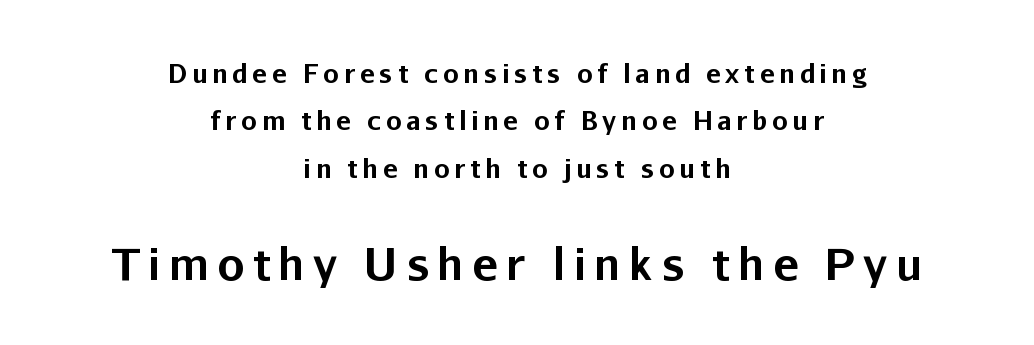
The image shows 43 px bold sans-serif type, upright; set centered, loose line spacing (1.9x), not underlined; the second (bottom) block is 1.72x larger; low stroke contrast and a medium x-height.
